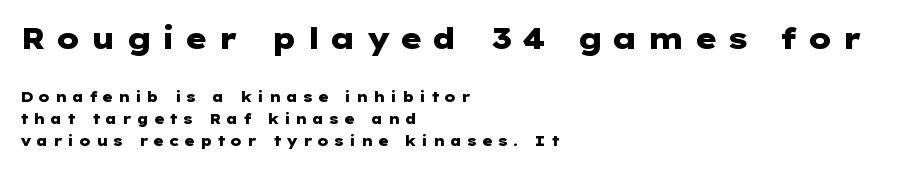
Q: Is the text bold? A: Yes.
Q: Is the text italic (slanted)? A: No, it is upright.
Q: Is the typeface a serif or a sans-serif typeface? A: Sans-serif.
Q: Is the text underlined? A: No.
Q: How is the paragraph aligned? A: Left-aligned.
Q: Is the spacing between letters normal or unusually wide? A: Unusually wide.
Q: Is the spacing between lines tight, normal or loose? A: Normal.
Q: Which block of text is set in a larger size, the first (top) or the second (bottom)? A: The first (top) one.
Q: Width (condensed, normal, or wide)? A: Wide.
Q: Stroke contrast? A: Low.
Q: x-height? A: Medium.
